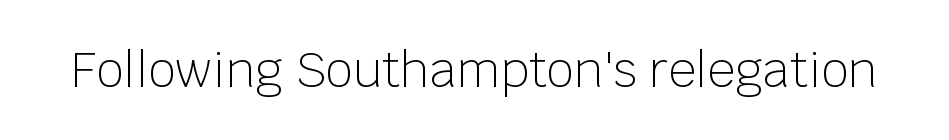
The image shows 48 px light sans-serif type, upright; set normal letter spacing, not underlined; low stroke contrast and a large x-height.
